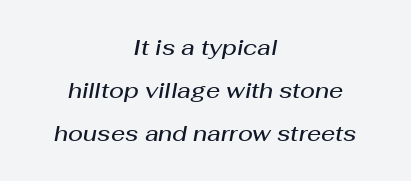
{"italic": "yes", "lean": "right", "slant_degrees": 10, "bold": "semi", "underline": "no", "align": "center", "line_spacing": "loose", "line_spacing_ratio": 1.96, "letter_spacing": "normal", "letter_spacing_em": 0.0, "glyph_px": 22}
